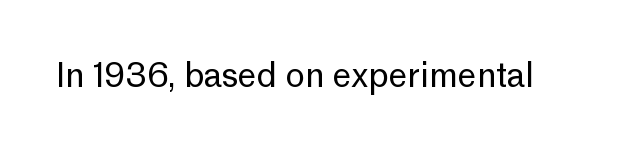
What stands out about the letter spacing? Nothing — it is the standard amount. Quick note: not italic, upright. Just letters on the line, the space beneath them empty. This is not heavy type; no bold has been used. Grotesque or geometric, the face here clearly has no serifs.
